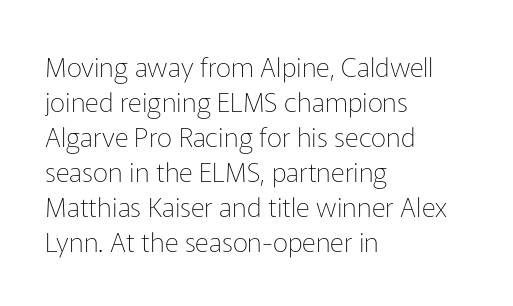
{"italic": "no", "bold": "no", "underline": "no", "align": "left", "line_spacing": "normal", "line_spacing_ratio": 1.3, "letter_spacing": "normal", "letter_spacing_em": 0.0, "glyph_px": 27}
